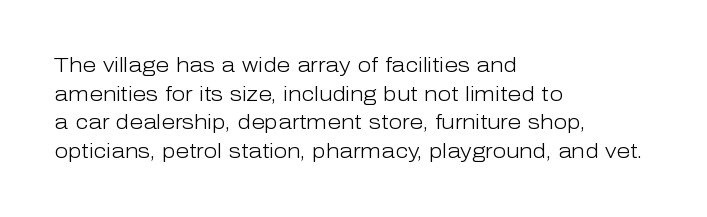
Q: Is the text bold? A: No.
Q: Is the text italic (slanted)? A: No, it is upright.
Q: Is the text underlined? A: No.
Q: How is the paragraph aligned? A: Left-aligned.
Q: Is the spacing between letters normal or unusually wide? A: Normal.
Q: Is the spacing between lines tight, normal or loose? A: Normal.
